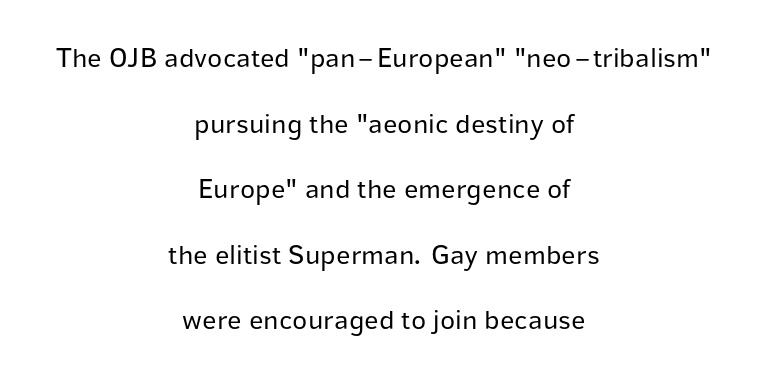
Q: Is the text bold? A: No.
Q: Is the text italic (slanted)? A: No, it is upright.
Q: Is the typeface a serif or a sans-serif typeface? A: Sans-serif.
Q: Is the text underlined? A: No.
Q: How is the paragraph aligned? A: Centered.
Q: Is the spacing between letters normal or unusually wide? A: Normal.
Q: Is the spacing between lines tight, normal or loose? A: Loose.
Q: Width (condensed, normal, or wide)? A: Normal.
Q: Stroke contrast? A: Low.
Q: x-height? A: Medium.
Q: Monospaced? A: No.
